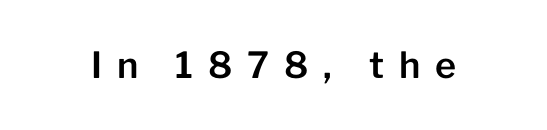
Loose tracking; the words dissolve into strings of separated letters. The area under the type is left untouched. Serifs: no, the terminals of the letterforms are clean. In terms of posture, this sample is upright. These lines are rendered in a variable-pitch font.
